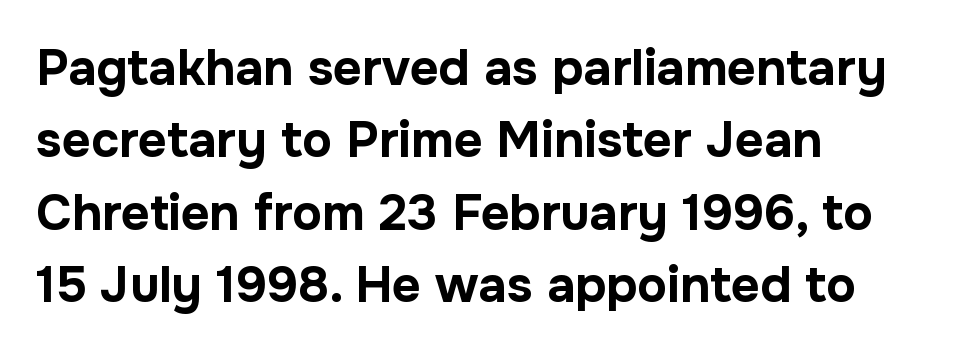
The image shows 50 px bold sans-serif type, upright; set left-aligned, normal line spacing (1.45x), normal letter spacing, not underlined; low stroke contrast and a medium x-height.
